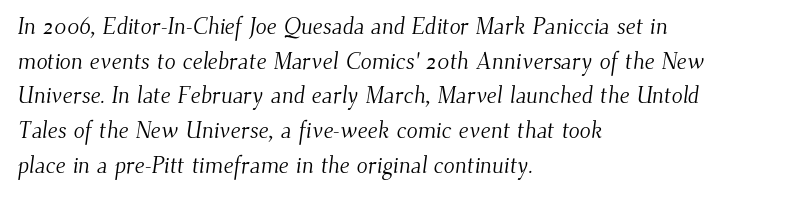
{"bold": "no", "underline": "no", "align": "left", "line_spacing": "normal", "line_spacing_ratio": 1.51, "letter_spacing": "normal", "letter_spacing_em": 0.0, "glyph_px": 23}
